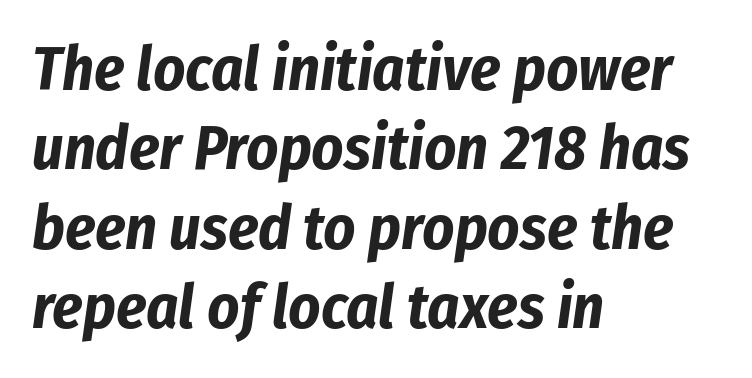
Q: Is the text bold? A: Yes.
Q: Is the text italic (slanted)? A: Yes, it leans right by about 8 degrees.
Q: Is the text underlined? A: No.
Q: How is the paragraph aligned? A: Left-aligned.
Q: Is the spacing between letters normal or unusually wide? A: Normal.
Q: Is the spacing between lines tight, normal or loose? A: Normal.
Q: Width (condensed, normal, or wide)? A: Condensed.
Q: Stroke contrast? A: Low.
Q: x-height? A: Medium.
Q: Monospaced? A: No.
